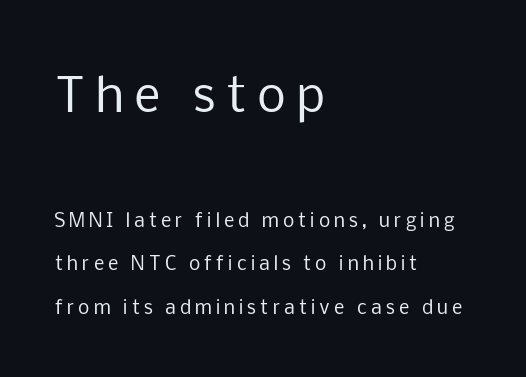
{"serif": "no", "italic": "no", "bold": "no", "weight": "regular", "width": "normal", "stroke_contrast": "low", "x_height": "medium", "monospaced": "no", "underline": "no", "align": "left", "line_spacing": "loose", "line_spacing_ratio": 2.43, "letter_spacing": "wide", "letter_spacing_em": 0.23, "larger_block": "first", "size_ratio": 2.56, "glyph_px": 46}
